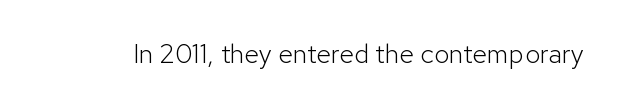
{"italic": "no", "bold": "no", "underline": "no", "letter_spacing": "normal", "letter_spacing_em": 0.0, "glyph_px": 27}
